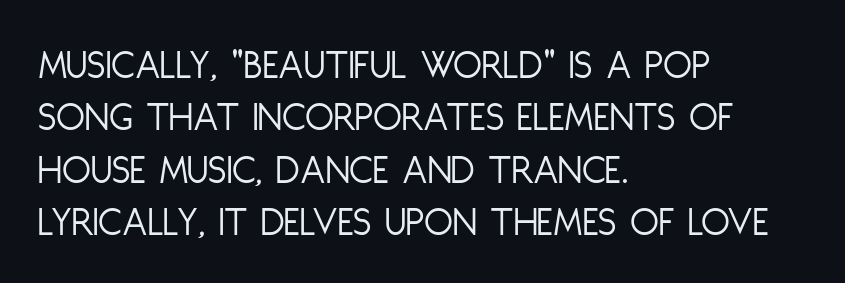
The image shows 42 px light, condensed sans-serif type, upright; set left-aligned, normal line spacing (1.25x), normal letter spacing, not underlined; low stroke contrast and a large x-height.
